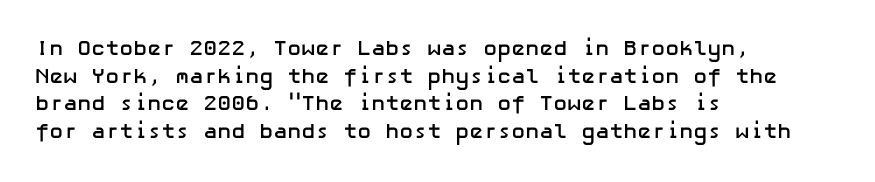
Q: Is the text bold? A: Yes.
Q: Is the text italic (slanted)? A: No, it is upright.
Q: Is the text underlined? A: No.
Q: How is the paragraph aligned? A: Left-aligned.
Q: Is the spacing between letters normal or unusually wide? A: Normal.
Q: Is the spacing between lines tight, normal or loose? A: Normal.
